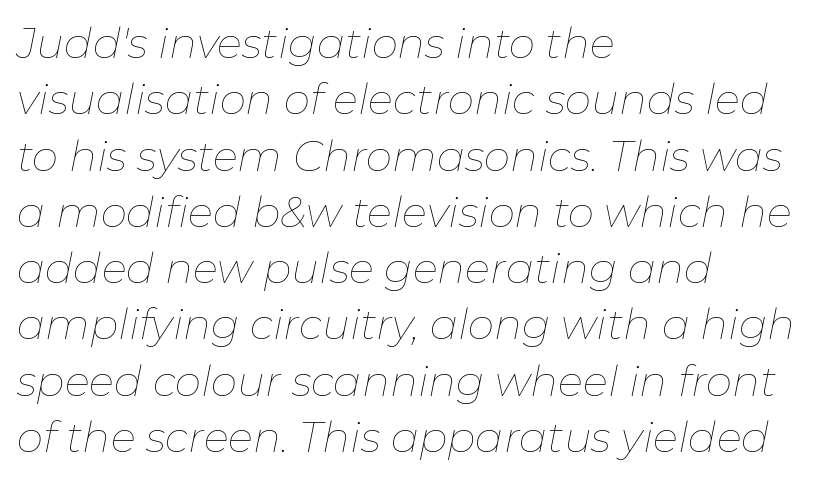
Q: Is the text bold? A: No.
Q: Is the text italic (slanted)? A: Yes, it leans right by about 11 degrees.
Q: Is the text underlined? A: No.
Q: How is the paragraph aligned? A: Left-aligned.
Q: Is the spacing between letters normal or unusually wide? A: Normal.
Q: Is the spacing between lines tight, normal or loose? A: Normal.
Q: Width (condensed, normal, or wide)? A: Normal.
Q: Stroke contrast? A: Low.
Q: x-height? A: Medium.
Q: Monospaced? A: No.
